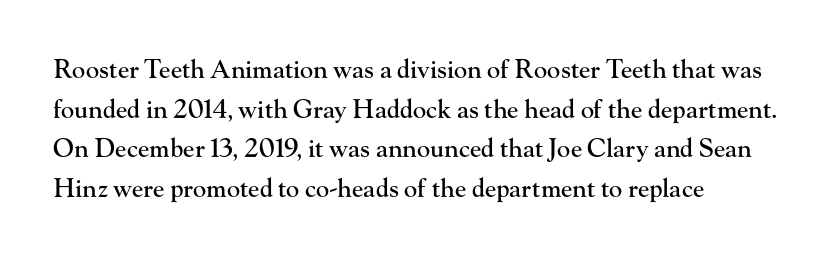
The image shows 25 px text type, upright; set left-aligned, normal line spacing (1.59x), normal letter spacing, not underlined.
